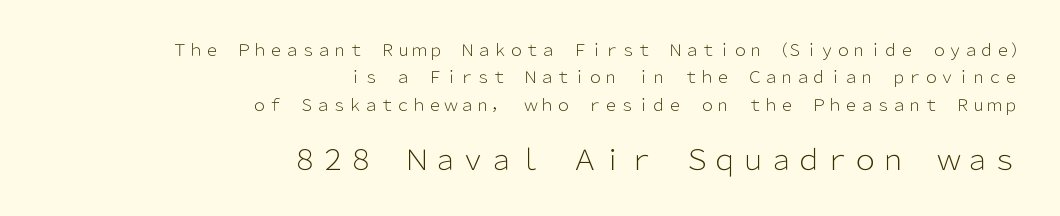
{"serif": "no", "italic": "no", "bold": "no", "weight": "light", "width": "normal", "stroke_contrast": "low", "x_height": "medium", "monospaced": "no", "underline": "no", "align": "right", "line_spacing_ratio": 1.71, "letter_spacing": "normal", "letter_spacing_em": 0.0, "larger_block": "second", "size_ratio": 1.75, "glyph_px": 28}
